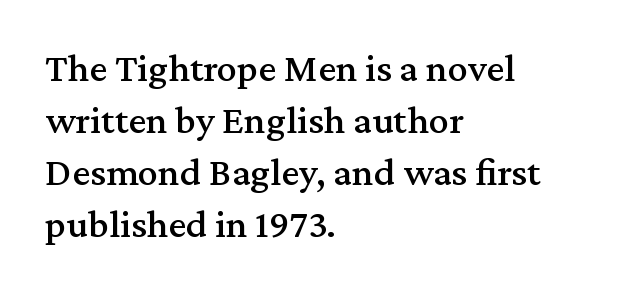
{"serif": "yes", "italic": "no", "width": "normal", "stroke_contrast": "medium", "x_height": "medium", "monospaced": "no", "underline": "no", "align": "left", "line_spacing": "normal", "line_spacing_ratio": 1.3, "letter_spacing": "normal", "letter_spacing_em": 0.0, "glyph_px": 40}
